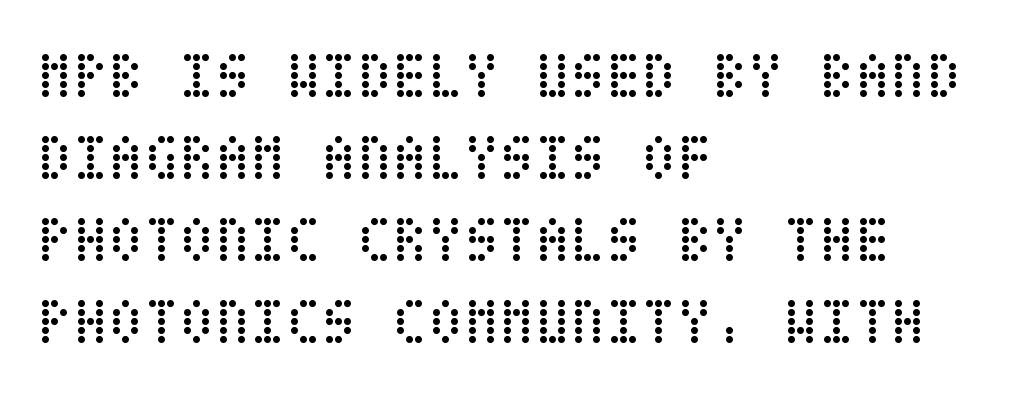
Q: Is the text bold? A: No.
Q: Is the text italic (slanted)? A: No, it is upright.
Q: Is the text underlined? A: No.
Q: How is the paragraph aligned? A: Left-aligned.
Q: Is the spacing between letters normal or unusually wide? A: Normal.
Q: Is the spacing between lines tight, normal or loose? A: Normal.
Q: Width (condensed, normal, or wide)? A: Condensed.
Q: Stroke contrast? A: Low.
Q: x-height? A: Large.
